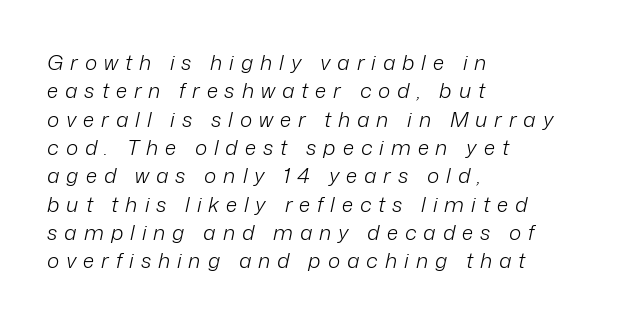
{"italic": "yes", "lean": "right", "slant_degrees": 12, "bold": "no", "underline": "no", "align": "left", "line_spacing": "normal", "line_spacing_ratio": 1.35, "letter_spacing": "wide", "letter_spacing_em": 0.33, "glyph_px": 21}
